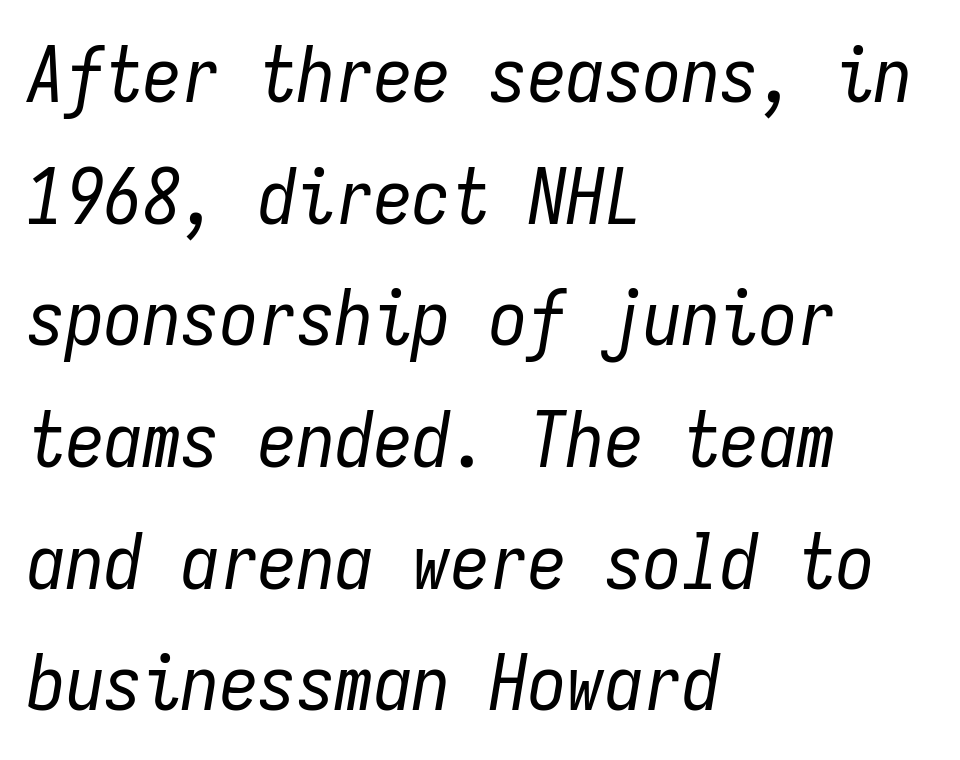
The image shows 77 px regular-weight, condensed type, italic (leaning right), monospaced; set left-aligned, normal line spacing (1.58x), normal letter spacing, not underlined; low stroke contrast and a medium x-height.
